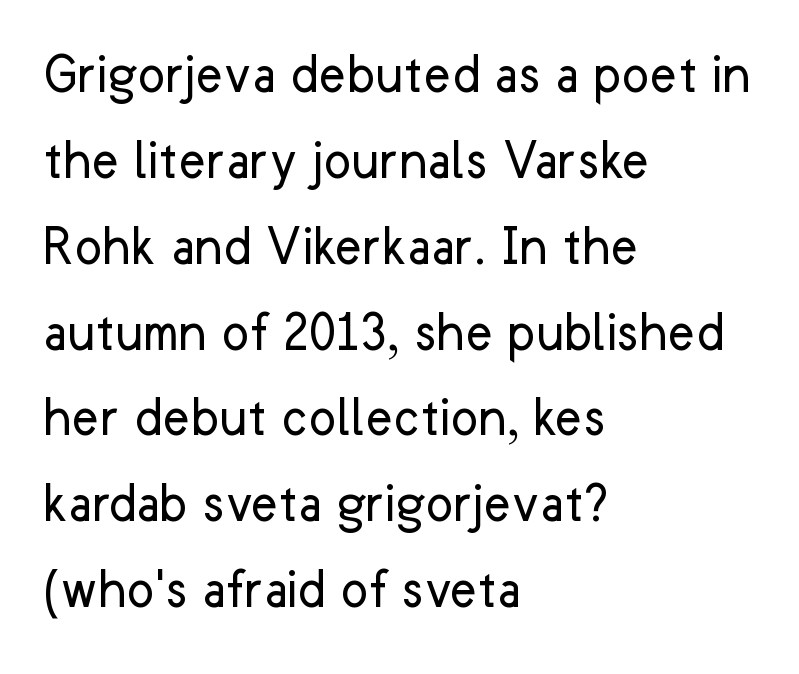
The image shows 58 px regular-weight sans-serif type, upright; set left-aligned, normal line spacing (1.48x), normal letter spacing, not underlined; low stroke contrast and a medium x-height.
